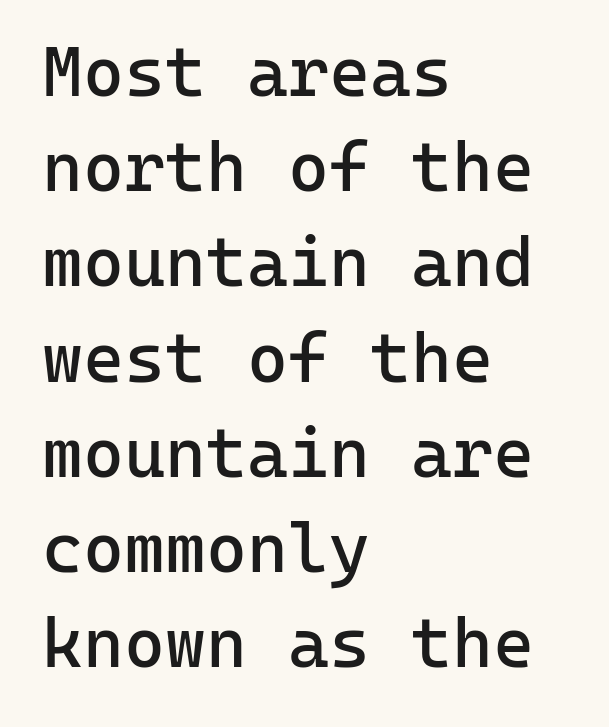
The image shows 70 px regular-weight sans-serif type, upright, monospaced; set left-aligned, normal line spacing (1.36x), normal letter spacing, not underlined; low stroke contrast and a medium x-height.
